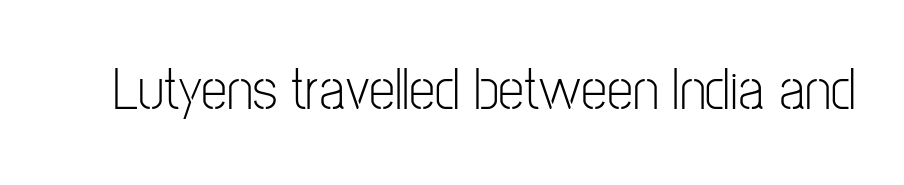
The image shows 59 px light, condensed sans-serif type, upright; set normal letter spacing, not underlined; low stroke contrast and a medium x-height.
